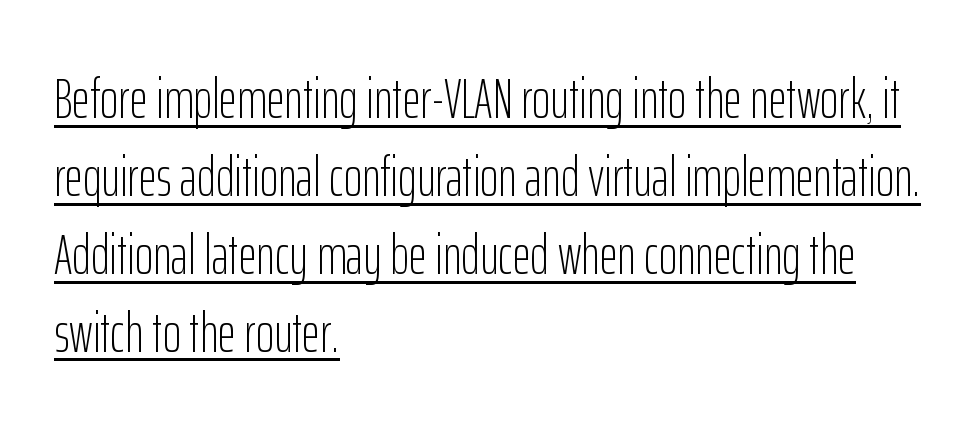
{"serif": "no", "italic": "no", "bold": "no", "weight": "light", "width": "condensed", "stroke_contrast": "low", "x_height": "medium", "monospaced": "no", "underline": "yes", "align": "left", "line_spacing": "normal", "line_spacing_ratio": 1.39, "letter_spacing": "normal", "letter_spacing_em": 0.0, "glyph_px": 56}
